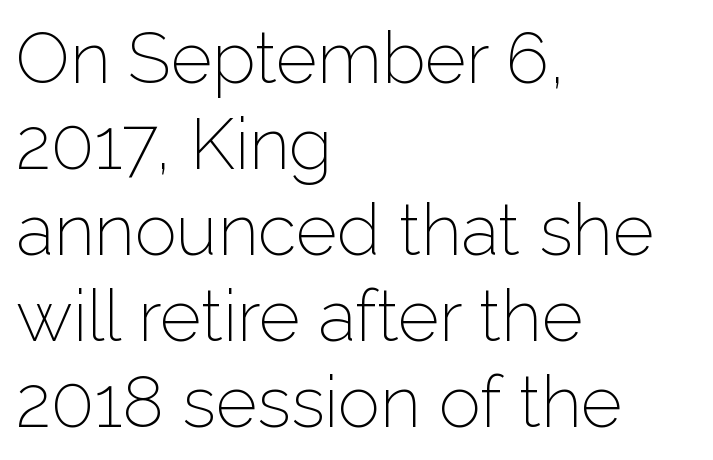
The passage shown is not underscored anywhere. Each line starts at the same left margin while the right side varies. The font sits on the lighter half of the weight spectrum, regular included. Grotesque or geometric, the face here clearly has no serifs. Ascenders rise straight up at ninety degrees.
